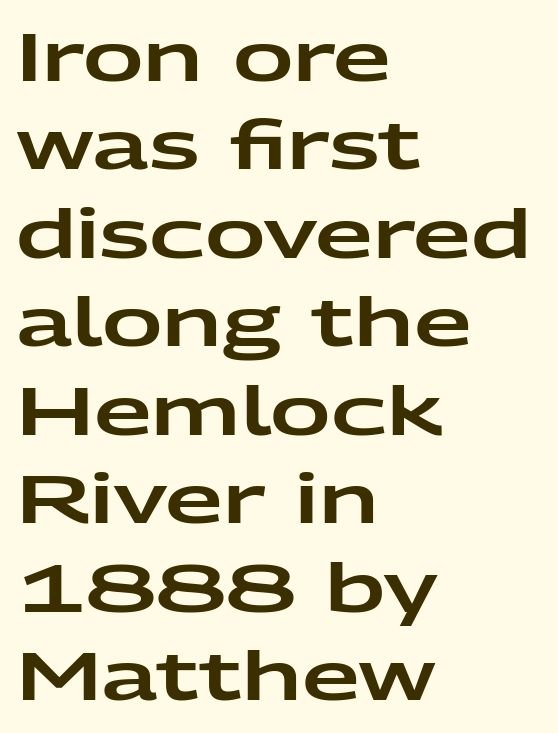
{"serif": "no", "italic": "no", "width": "wide", "stroke_contrast": "low", "x_height": "medium", "monospaced": "no", "underline": "no", "align": "left", "line_spacing": "normal", "line_spacing_ratio": 1.32, "letter_spacing": "normal", "letter_spacing_em": 0.0, "glyph_px": 67}
